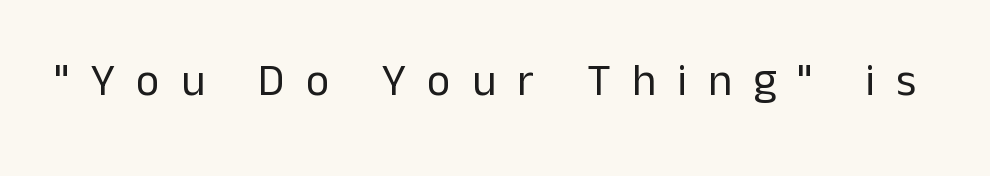
The image shows 45 px regular-weight sans-serif type, upright; set unusually wide letter spacing (+0.47 em), not underlined; low stroke contrast and a medium x-height.
